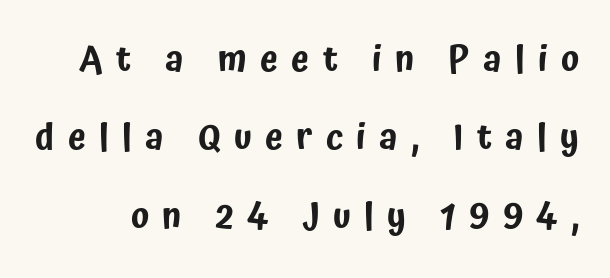
One glance says open: line gaps are wider than usual. The designer went with a sans here, leaving each stem footless. Clear beneath every line of the passage. The letterforms stand isolated, each surrounded by extra space. Characters remain perfectly vertical along every line.
